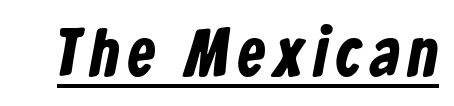
{"serif": "no", "width": "condensed", "stroke_contrast": "low", "x_height": "medium", "monospaced": "no", "underline": "yes", "glyph_px": 68}
